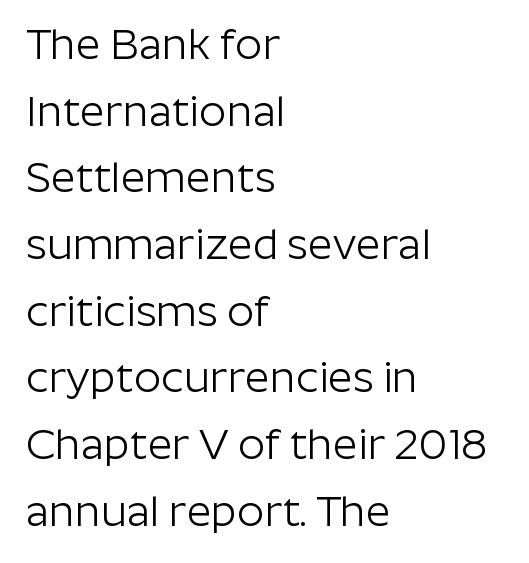
Q: Is the text bold? A: No.
Q: Is the text italic (slanted)? A: No, it is upright.
Q: Is the typeface a serif or a sans-serif typeface? A: Sans-serif.
Q: Is the text underlined? A: No.
Q: How is the paragraph aligned? A: Left-aligned.
Q: Is the spacing between letters normal or unusually wide? A: Normal.
Q: Is the spacing between lines tight, normal or loose? A: Normal.
Q: Width (condensed, normal, or wide)? A: Normal.
Q: Stroke contrast? A: Low.
Q: x-height? A: Medium.
Q: Monospaced? A: No.
